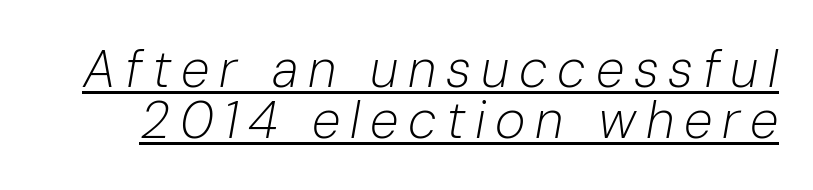
Q: Is the text bold? A: No.
Q: Is the text italic (slanted)? A: Yes, it leans right by about 10 degrees.
Q: Is the text underlined? A: Yes.
Q: Is the spacing between lines tight, normal or loose? A: Tight.
Q: Width (condensed, normal, or wide)? A: Normal.
Q: Stroke contrast? A: Low.
Q: x-height? A: Medium.
Q: Monospaced? A: No.
